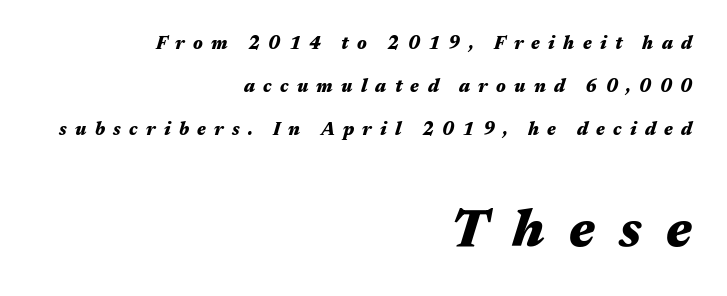
Q: Is the text bold? A: Yes.
Q: Is the text italic (slanted)? A: Yes, it leans right by about 17 degrees.
Q: Is the text underlined? A: No.
Q: How is the paragraph aligned? A: Right-aligned.
Q: Is the spacing between letters normal or unusually wide? A: Unusually wide.
Q: Is the spacing between lines tight, normal or loose? A: Loose.
Q: Which block of text is set in a larger size, the first (top) or the second (bottom)? A: The second (bottom) one.
Q: Width (condensed, normal, or wide)? A: Wide.
Q: Stroke contrast? A: Medium.
Q: x-height? A: Medium.
Q: Monospaced? A: No.
